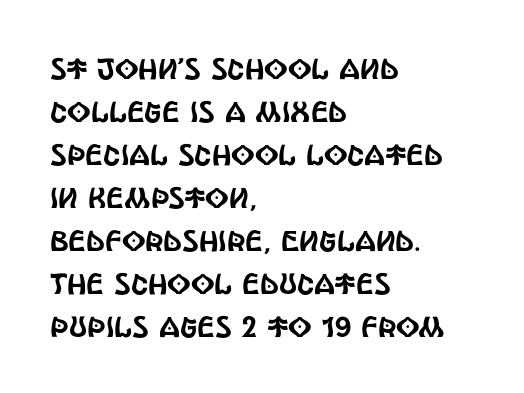
The image shows 29 px condensed sans-serif type, upright; set left-aligned, normal line spacing (1.48x), normal letter spacing, not underlined; a large x-height.
